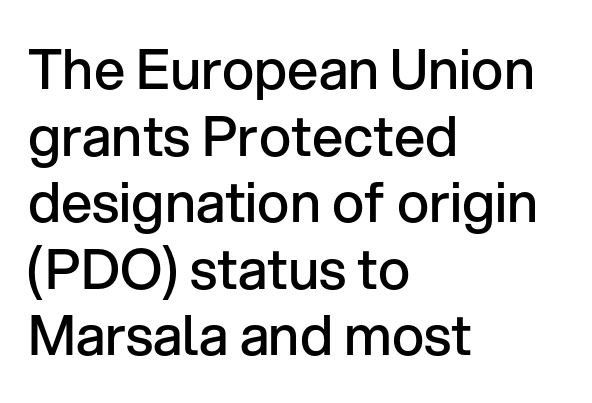
Q: Is the text bold? A: Semi-bold.
Q: Is the text italic (slanted)? A: No, it is upright.
Q: Is the typeface a serif or a sans-serif typeface? A: Sans-serif.
Q: Is the text underlined? A: No.
Q: How is the paragraph aligned? A: Left-aligned.
Q: Is the spacing between letters normal or unusually wide? A: Normal.
Q: Width (condensed, normal, or wide)? A: Normal.
Q: Stroke contrast? A: Low.
Q: x-height? A: Medium.
Q: Monospaced? A: No.
